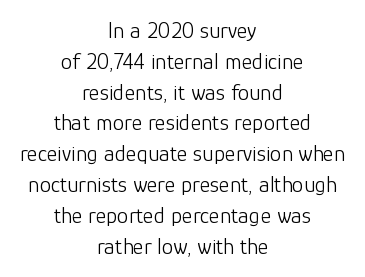
Evenly set lines give the paragraph a standard silhouette. These lines are centered, leaving both edges ragged. A roman cut, with each character standing at attention. Characters follow at the spacing the type designer built in. Nothing heavy about these letters — not bold at all.
